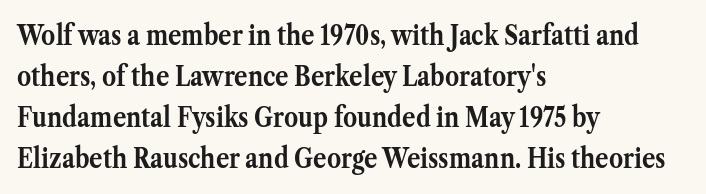
Q: Is the text bold? A: Yes.
Q: Is the text italic (slanted)? A: No, it is upright.
Q: Is the typeface a serif or a sans-serif typeface? A: Serif.
Q: Is the text underlined? A: No.
Q: How is the paragraph aligned? A: Left-aligned.
Q: Is the spacing between letters normal or unusually wide? A: Normal.
Q: Is the spacing between lines tight, normal or loose? A: Normal.
Q: Width (condensed, normal, or wide)? A: Normal.
Q: Stroke contrast? A: Medium.
Q: x-height? A: Medium.
Q: Monospaced? A: No.
